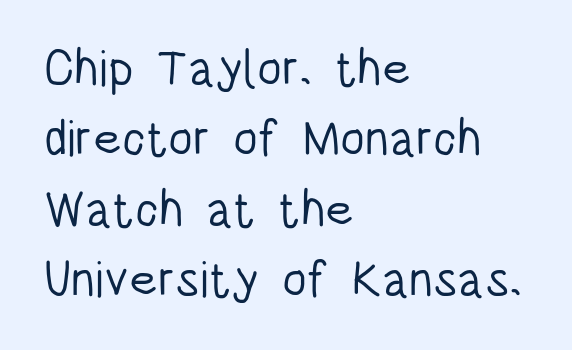
This block has exactly the height ordinary leading produces. Lines of text with bare space underneath. Compared with a centered layout, this one pins lines to the left instead. You could not count columns in this text — the font is proportionally spaced. The font is comparable to plain body text, perhaps lighter. Students, note that the glyphs here touch the page at normal intervals.
